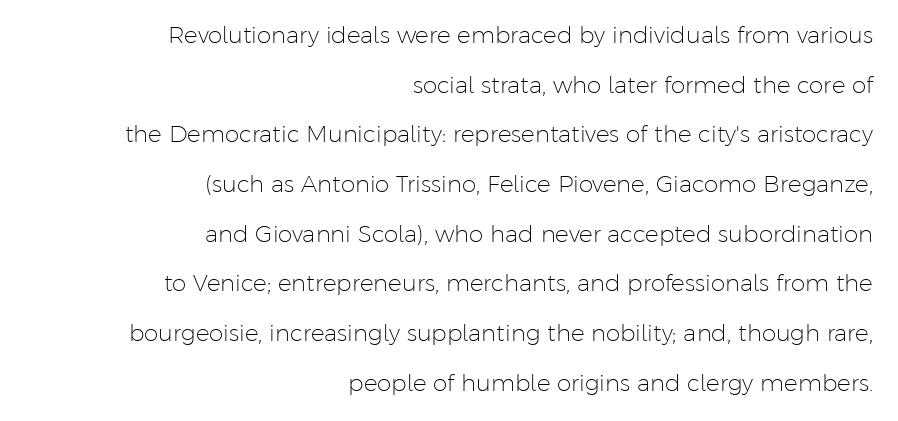
The image shows 23 px text type, upright; set right-aligned, loose line spacing (2.16x), normal letter spacing, not underlined.
